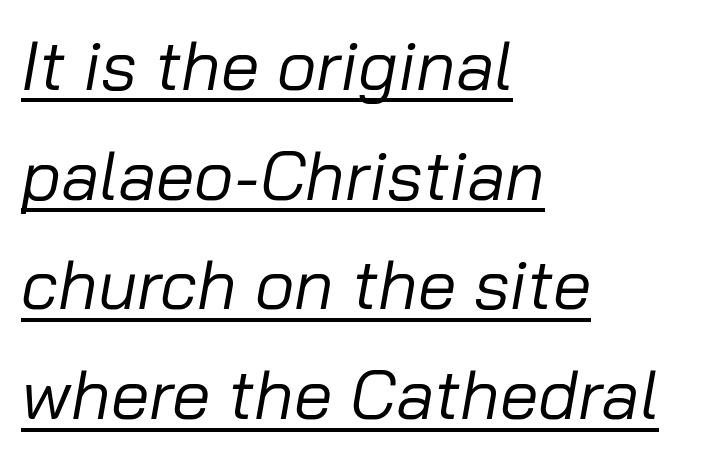
{"italic": "yes", "lean": "right", "slant_degrees": 10, "bold": "no", "weight": "regular", "width": "normal", "stroke_contrast": "low", "x_height": "medium", "monospaced": "no", "underline": "yes", "align": "left", "line_spacing": "normal", "line_spacing_ratio": 1.59, "letter_spacing": "normal", "letter_spacing_em": 0.0, "glyph_px": 69}
